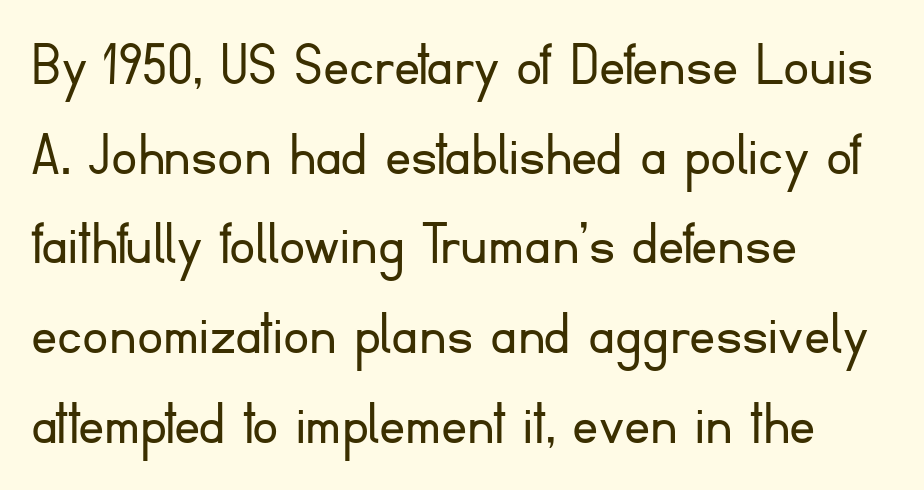
The image shows 65 px light sans-serif type, upright; set left-aligned, normal line spacing (1.38x), normal letter spacing, not underlined; low stroke contrast and a small x-height.
